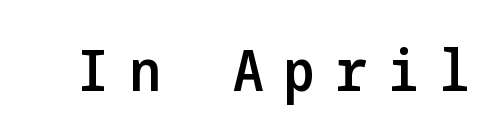
The image shows 58 px semibold, condensed sans-serif type, upright; set unusually wide letter spacing (+0.36 em), not underlined; low stroke contrast and a medium x-height.
